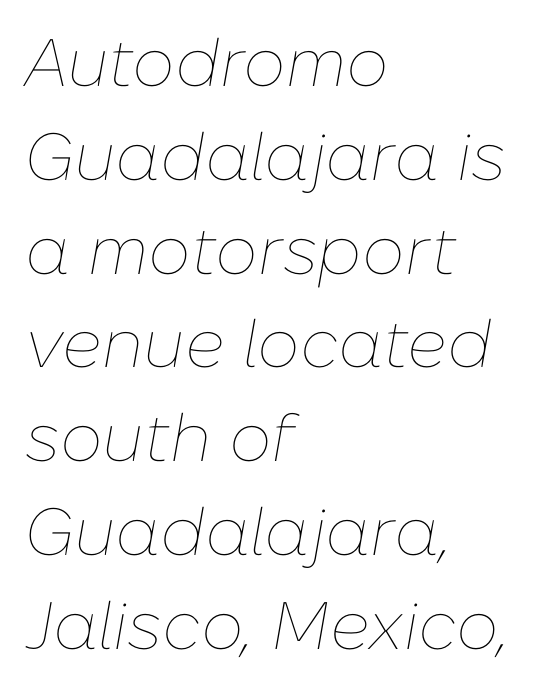
You can tell it's italic because the verticals aren't actually vertical. Regular leading. Do the characters align in a grid? No, the font is proportional. Quick note: underline off. Each line starts at the same left margin while the right side varies.
